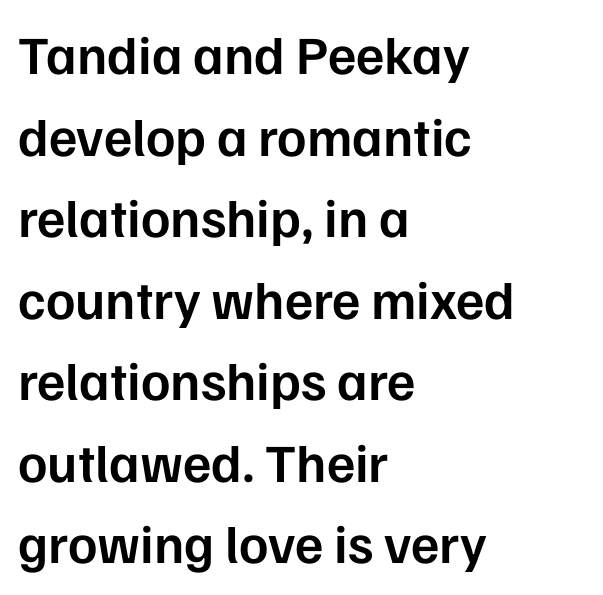
{"serif": "no", "italic": "no", "bold": "semi", "weight": "semibold", "width": "normal", "stroke_contrast": "low", "x_height": "medium", "monospaced": "no", "underline": "no", "align": "left", "line_spacing": "normal", "line_spacing_ratio": 1.51, "letter_spacing": "normal", "letter_spacing_em": 0.0, "glyph_px": 54}
